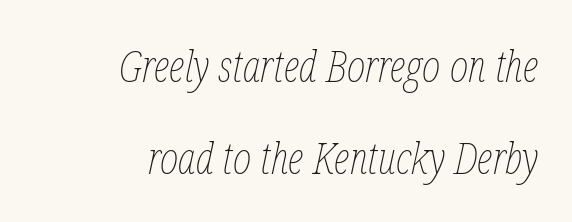
Q: Is the text bold? A: No.
Q: Is the text italic (slanted)? A: Yes, it leans right by about 12 degrees.
Q: Is the text underlined? A: No.
Q: How is the paragraph aligned? A: Right-aligned.
Q: Is the spacing between letters normal or unusually wide? A: Normal.
Q: Is the spacing between lines tight, normal or loose? A: Loose.
Q: Width (condensed, normal, or wide)? A: Condensed.
Q: Stroke contrast? A: Low.
Q: x-height? A: Medium.
Q: Monospaced? A: No.
